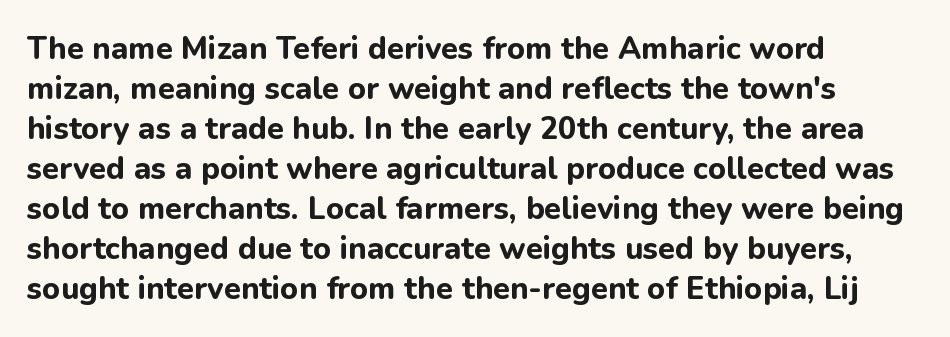
The image shows 31 px bold sans-serif type, upright; set left-aligned, normal line spacing (1.29x), normal letter spacing, not underlined; low stroke contrast and a medium x-height.
